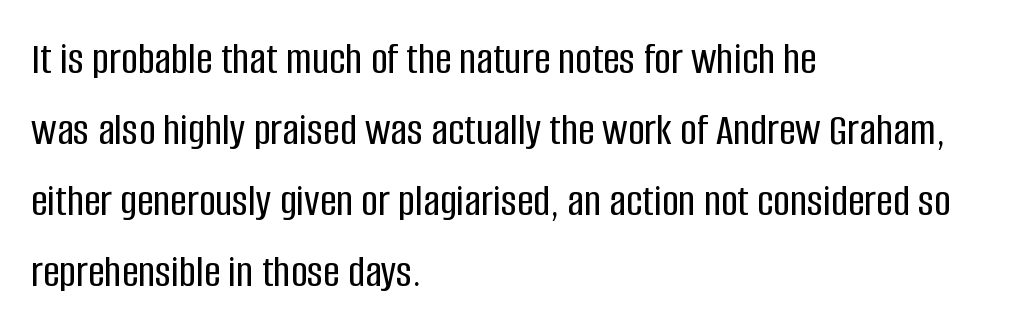
Q: Is the text italic (slanted)? A: No, it is upright.
Q: Is the typeface a serif or a sans-serif typeface? A: Sans-serif.
Q: Is the text underlined? A: No.
Q: How is the paragraph aligned? A: Left-aligned.
Q: Is the spacing between letters normal or unusually wide? A: Normal.
Q: Is the spacing between lines tight, normal or loose? A: Normal.
Q: Width (condensed, normal, or wide)? A: Condensed.
Q: Stroke contrast? A: Low.
Q: x-height? A: Large.
Q: Monospaced? A: No.
